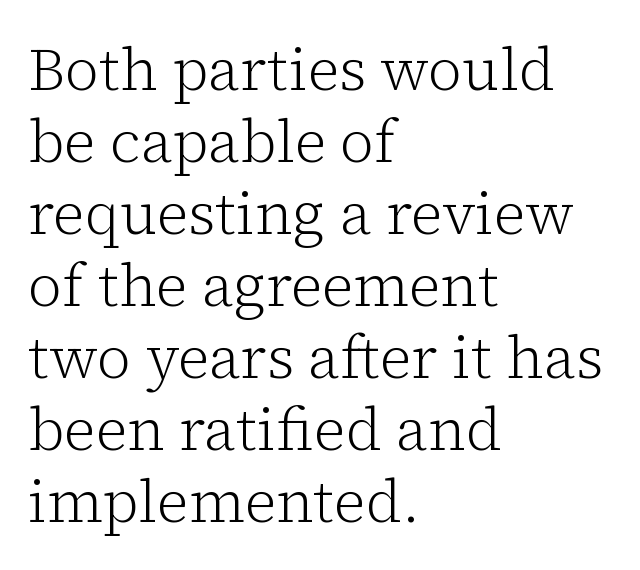
Tracking here is standard; glyphs follow each other at the usual distance. Posture: vertical. Spacing verdict: proportional, widths tailored to each character. Serifs: yes, visible at the terminals of the letterforms. No heavy texture on the line: the type isn't bold. Left-aligned paragraph, ragged on the right.
